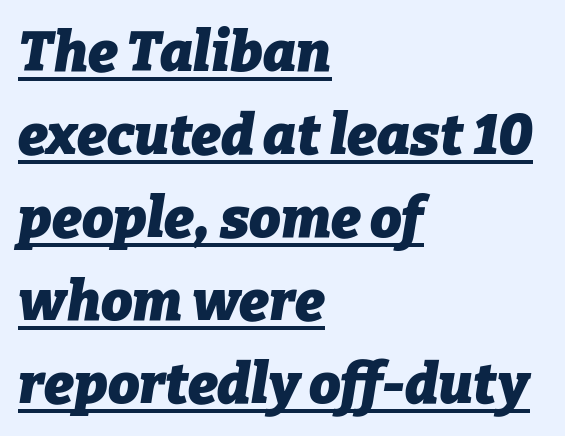
{"italic": "yes", "lean": "right", "slant_degrees": 9, "bold": "yes", "weight": "heavy", "width": "normal", "stroke_contrast": "low", "x_height": "medium", "monospaced": "no", "underline": "yes", "align": "left", "line_spacing": "normal", "line_spacing_ratio": 1.48, "letter_spacing": "normal", "letter_spacing_em": 0.0, "glyph_px": 56}
